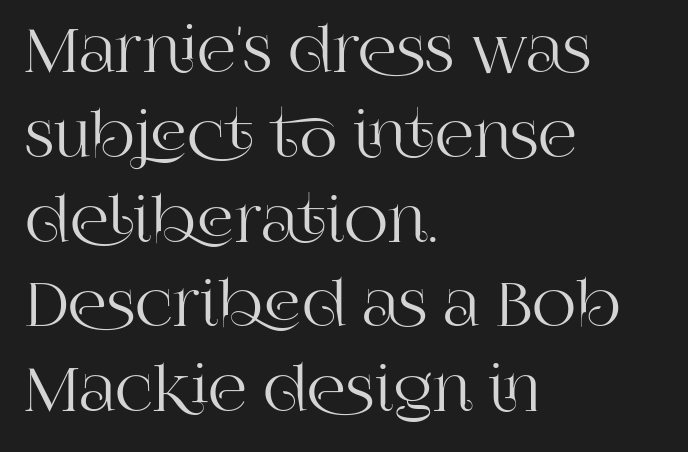
Q: Is the text italic (slanted)? A: No, it is upright.
Q: Is the typeface a serif or a sans-serif typeface? A: Serif.
Q: Is the text underlined? A: No.
Q: How is the paragraph aligned? A: Left-aligned.
Q: Is the spacing between letters normal or unusually wide? A: Normal.
Q: Is the spacing between lines tight, normal or loose? A: Normal.
Q: Width (condensed, normal, or wide)? A: Normal.
Q: Stroke contrast? A: High.
Q: x-height? A: Large.
Q: Monospaced? A: No.
